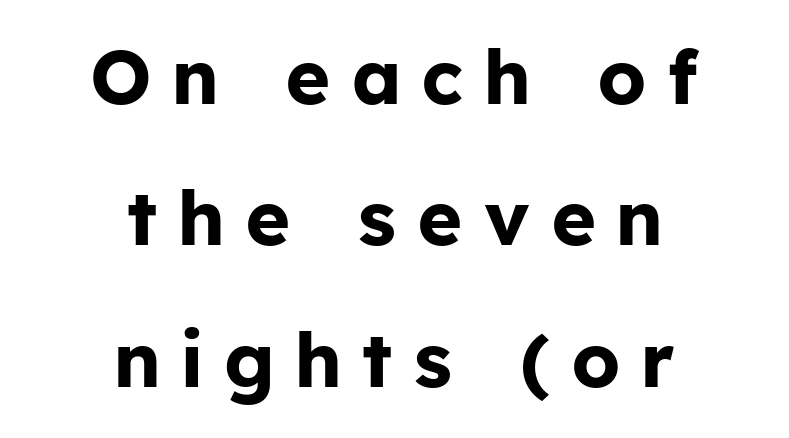
The image shows 76 px bold sans-serif type, upright; set centered, line spacing 1.86x, unusually wide letter spacing (+0.29 em), not underlined; low stroke contrast and a medium x-height.
